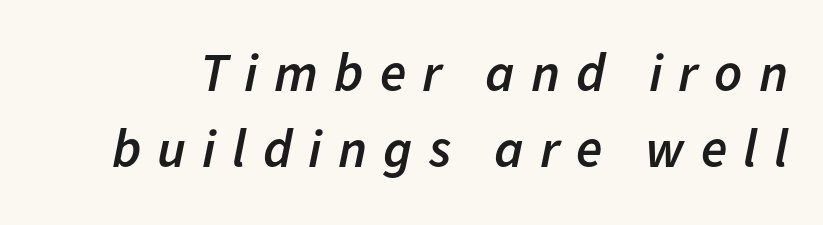
{"italic": "yes", "lean": "right", "slant_degrees": 11, "bold": "semi", "weight": "semibold", "width": "normal", "stroke_contrast": "low", "x_height": "medium", "monospaced": "no", "underline": "no", "line_spacing": "normal", "line_spacing_ratio": 1.41, "letter_spacing": "wide", "letter_spacing_em": 0.3, "glyph_px": 54}
